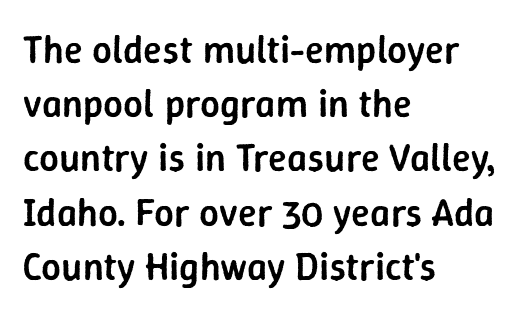
The image shows 39 px semibold sans-serif type, upright; set left-aligned, normal line spacing (1.39x), normal letter spacing, not underlined; low stroke contrast and a medium x-height.
